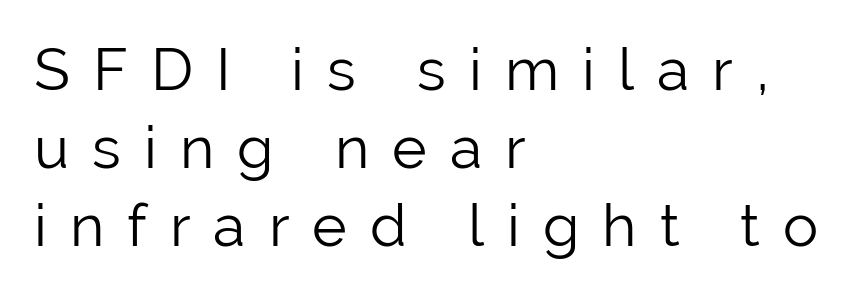
The image shows 59 px light sans-serif type, upright; set left-aligned, normal line spacing (1.32x), unusually wide letter spacing (+0.39 em), not underlined; low stroke contrast and a medium x-height.
